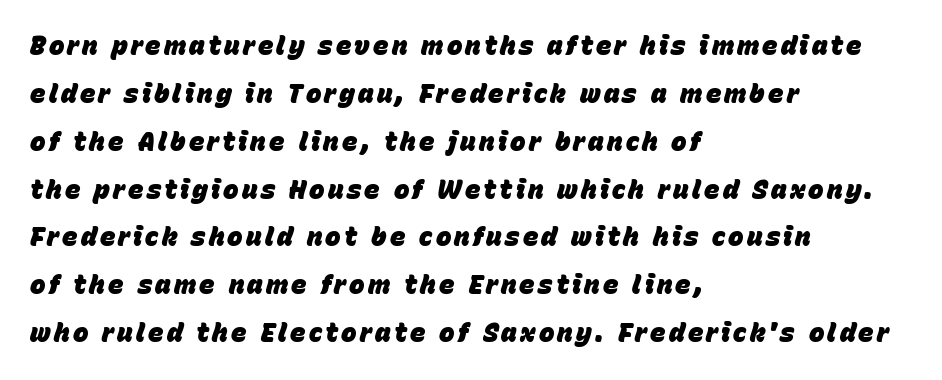
Where is the straight margin? On the left. Type without underlining. A full-strength bold gives these letters their thick strokes. The rendering applies a slant to the glyphs.
